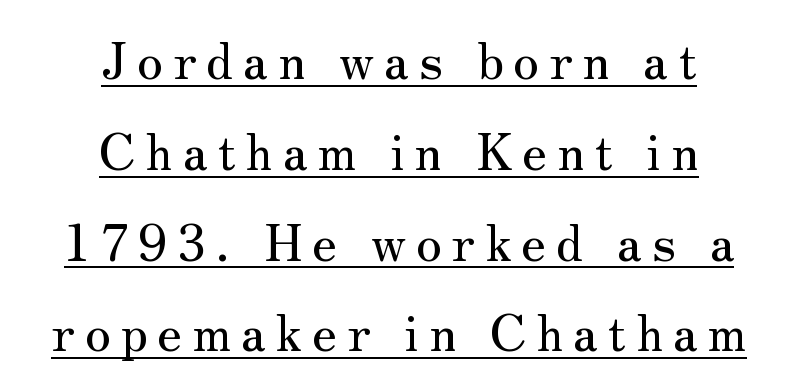
The face used here appears with an underline applied. The passage shown is typed in a proportional face where columns would drift. Quick note: not italic, upright. Font category for this specimen: serif. If you folded the block vertically in half, each line would mirror itself in length.
